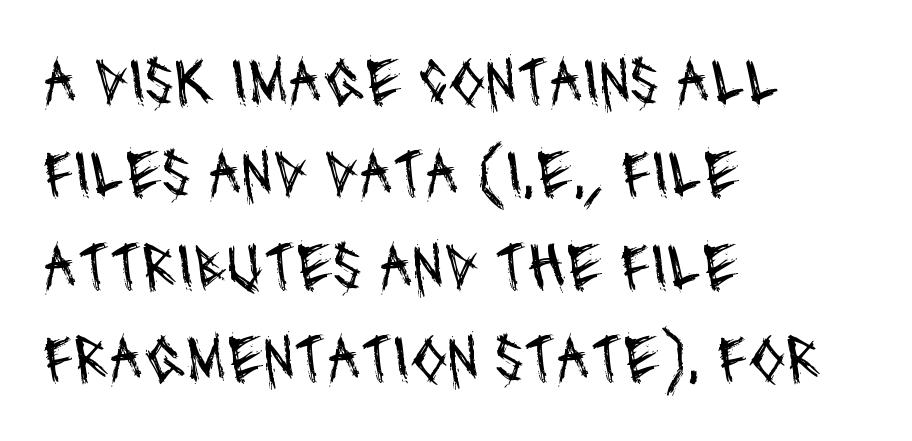
The image shows 67 px regular-weight, condensed sans-serif type; set left-aligned, normal line spacing (1.38x), normal letter spacing, not underlined; medium stroke contrast and a large x-height.
